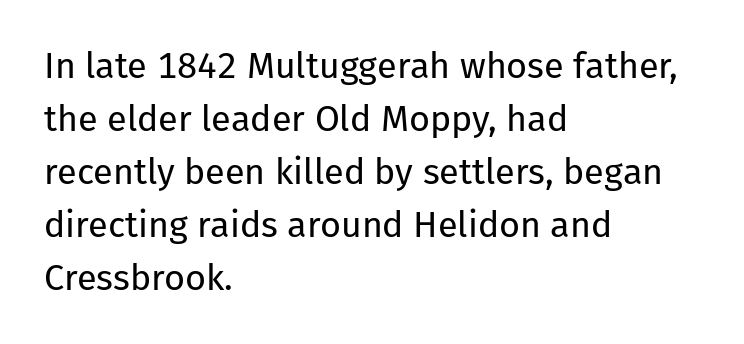
{"serif": "no", "italic": "no", "bold": "no", "weight": "regular", "width": "normal", "stroke_contrast": "low", "x_height": "medium", "monospaced": "no", "underline": "no", "align": "left", "line_spacing": "normal", "line_spacing_ratio": 1.47, "letter_spacing": "normal", "letter_spacing_em": 0.0, "glyph_px": 36}
